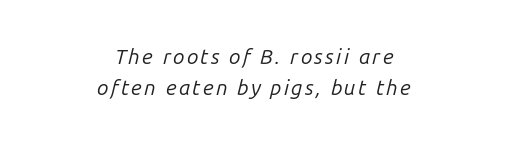
{"italic": "yes", "lean": "right", "slant_degrees": 14, "bold": "no", "underline": "no", "align": "center", "line_spacing": "normal", "line_spacing_ratio": 1.49, "glyph_px": 21}
